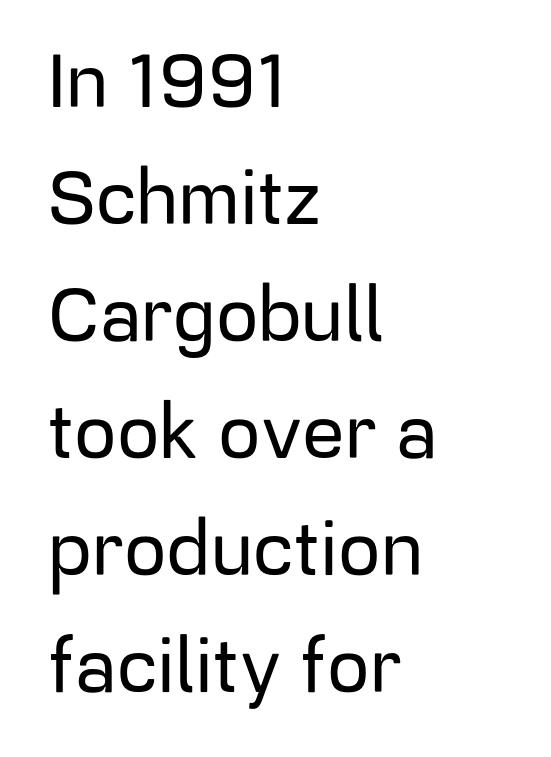
Unlike a traditional serif, this face leaves its strokes unadorned. A bare baseline throughout the passage. Character widths vary here, with narrow letters taking less room than wide ones. Every row of glyphs begins at an identical x-position on the left. Quick note: interline space is typical.
